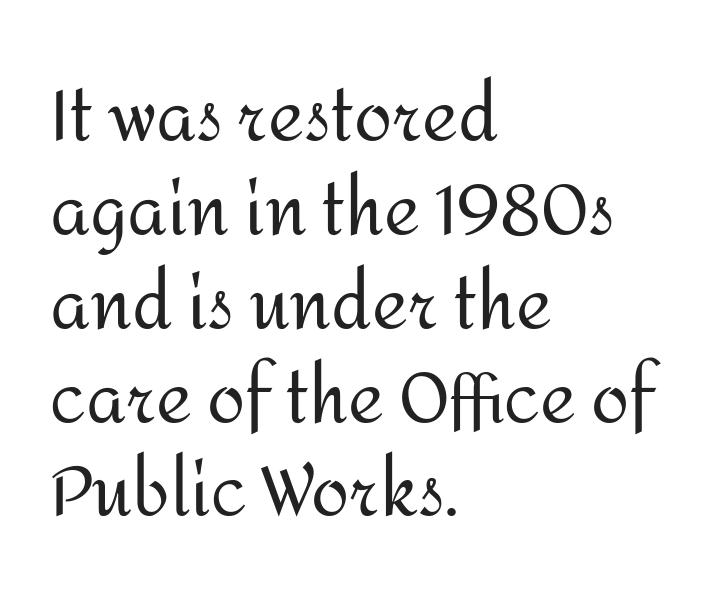
Q: Is the text bold? A: No.
Q: Is the text italic (slanted)? A: No, it is upright.
Q: Is the typeface a serif or a sans-serif typeface? A: Sans-serif.
Q: Is the text underlined? A: No.
Q: How is the paragraph aligned? A: Left-aligned.
Q: Is the spacing between letters normal or unusually wide? A: Normal.
Q: Is the spacing between lines tight, normal or loose? A: Normal.
Q: Width (condensed, normal, or wide)? A: Normal.
Q: Stroke contrast? A: Medium.
Q: x-height? A: Medium.
Q: Monospaced? A: No.
